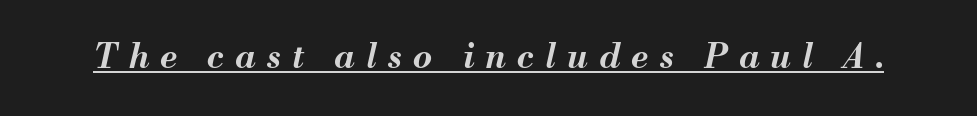
Italic? Definitely — the glyphs are oblique. You could only call the tracking loose — the letters float apart. Somebody hit Ctrl+U on this one — the words are underlined. The rendering uses natural spacing where letterforms have individual widths. What weight is shown? A full bold with thick strokes.
